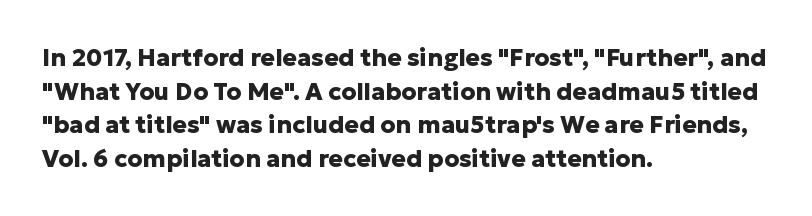
Q: Is the text bold? A: Yes.
Q: Is the text italic (slanted)? A: No, it is upright.
Q: Is the text underlined? A: No.
Q: How is the paragraph aligned? A: Left-aligned.
Q: Is the spacing between letters normal or unusually wide? A: Normal.
Q: Is the spacing between lines tight, normal or loose? A: Normal.
